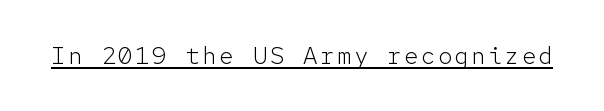
{"italic": "no", "bold": "no", "underline": "yes", "glyph_px": 24}
